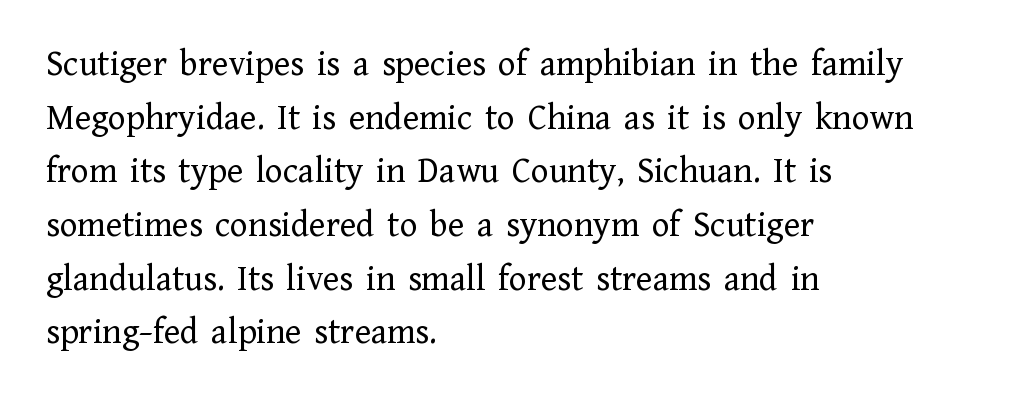
Here the designer chose a conventional face with non-uniform glyph widths. If you drew a ruler down the left edge, every line would touch it. The passage shown is typeset with a serif family. Decoration check: the copy has no underline. No chunkiness to these letters — they're not bold.
